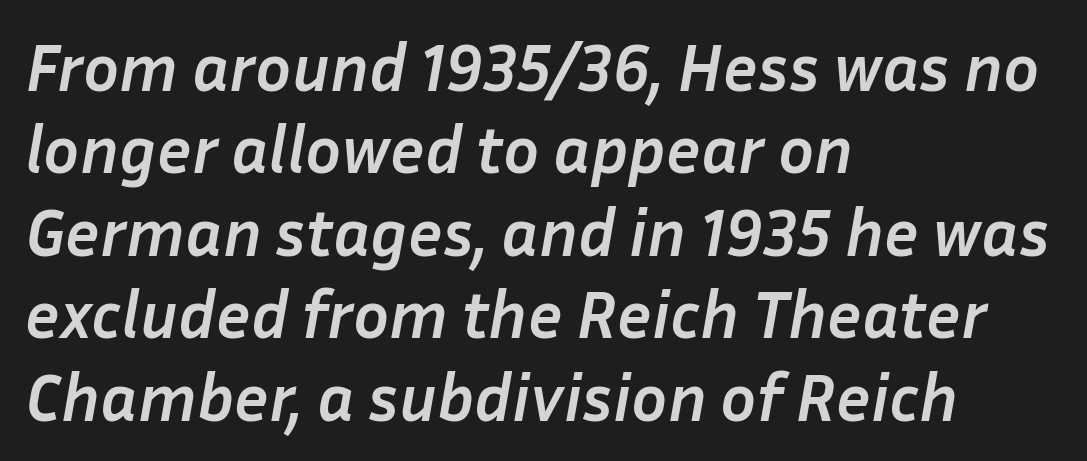
Reading down the block, your eye returns to a fixed left position each line. The strokes are fattened all the way to bold. Is this a fixed-width face? No — the glyphs have proportional, varying widths. The rendering applies a slant to the glyphs.
